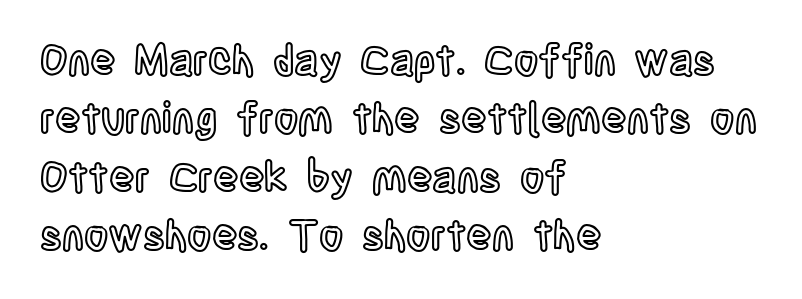
The image shows 42 px condensed type, upright; set left-aligned, normal line spacing (1.39x), normal letter spacing, not underlined; a large x-height.
